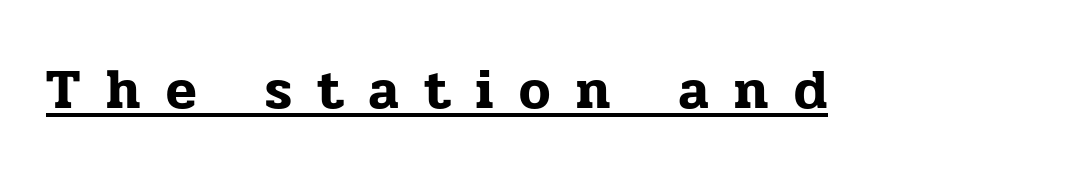
The image shows 56 px serif type, upright; set unusually wide letter spacing (+0.46 em), underlined; low stroke contrast and a medium x-height.
